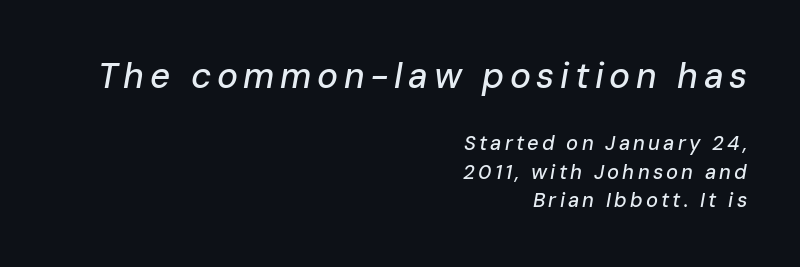
Italic: yes, the glyphs are oblique. Note: larger setting up top, smaller setting below. Baseline-to-baseline distance is the conventional proportion of letter height. These lines are rendered in a variable-pitch font. Words float on clear page, feet unadorned.
